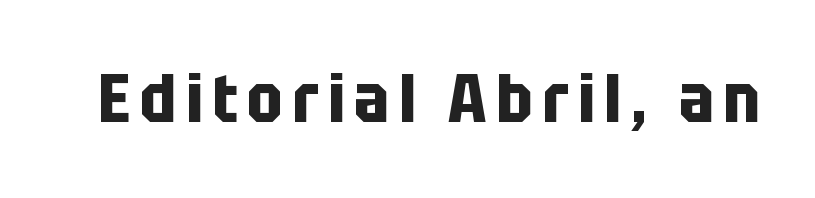
Q: Is the text bold? A: Yes.
Q: Is the text italic (slanted)? A: No, it is upright.
Q: Is the typeface a serif or a sans-serif typeface? A: Sans-serif.
Q: Is the text underlined? A: No.
Q: Width (condensed, normal, or wide)? A: Condensed.
Q: Stroke contrast? A: Low.
Q: x-height? A: Large.
Q: Monospaced? A: No.
